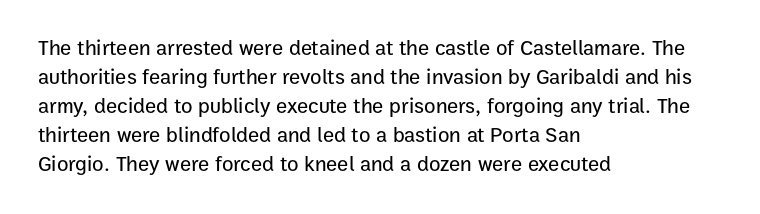
The image shows 21 px text type, upright; set left-aligned, normal line spacing (1.38x), normal letter spacing, not underlined.
